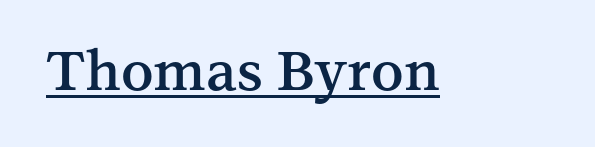
{"serif": "yes", "italic": "no", "bold": "semi", "weight": "semibold", "width": "normal", "stroke_contrast": "medium", "x_height": "medium", "monospaced": "no", "underline": "yes", "letter_spacing": "normal", "letter_spacing_em": 0.0, "glyph_px": 55}
